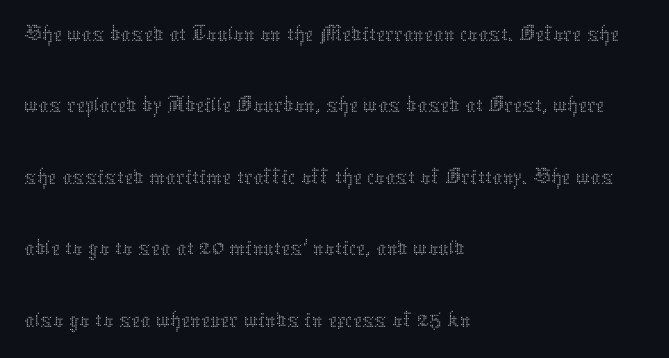
{"italic": "no", "bold": "no", "weight": "thin", "width": "normal", "stroke_contrast": "medium", "x_height": "medium", "monospaced": "no", "underline": "no", "align": "left", "line_spacing": "normal", "line_spacing_ratio": 1.43, "letter_spacing": "normal", "letter_spacing_em": 0.0, "glyph_px": 50}
